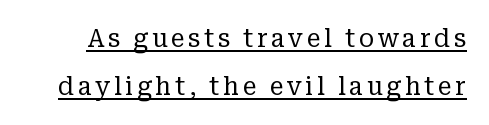
Q: Is the text bold? A: No.
Q: Is the text italic (slanted)? A: No, it is upright.
Q: Is the text underlined? A: Yes.
Q: Is the spacing between lines tight, normal or loose? A: Loose.
